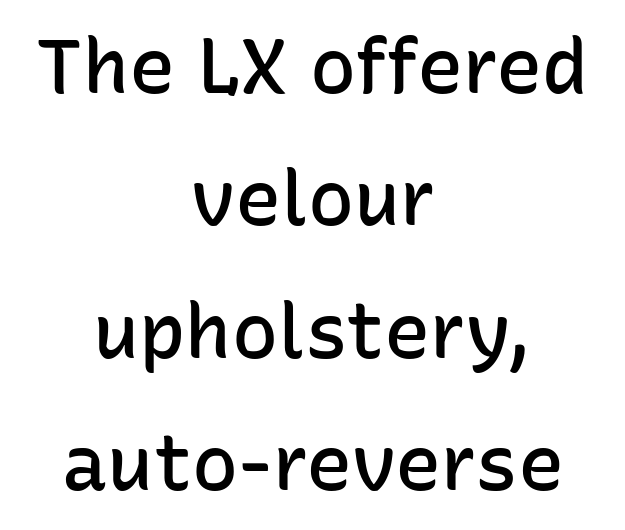
Reading down the block, each line starts at a different indent, mirrored at its end. It's the straight-up-and-down kind of type. Each word holds together tightly as a unit, with standard inter-letter gaps. The rendering uses natural spacing where letterforms have individual widths. A sans-serif font was chosen for this passage. The passage shown is semibold, sitting just below true bold.
